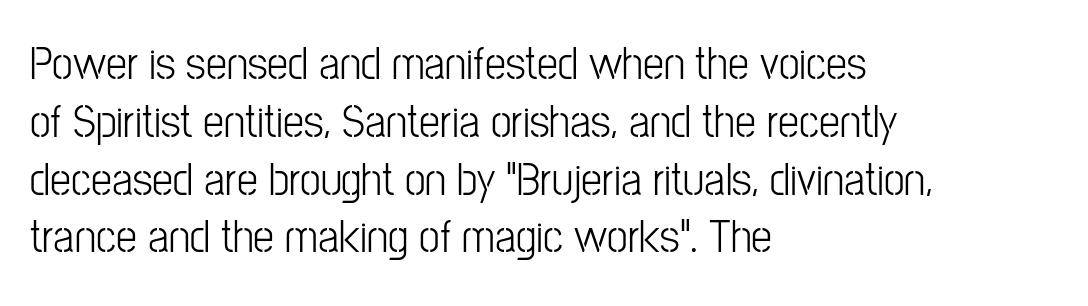
Q: Is the text bold? A: No.
Q: Is the text italic (slanted)? A: No, it is upright.
Q: Is the typeface a serif or a sans-serif typeface? A: Sans-serif.
Q: Is the text underlined? A: No.
Q: How is the paragraph aligned? A: Left-aligned.
Q: Is the spacing between letters normal or unusually wide? A: Normal.
Q: Width (condensed, normal, or wide)? A: Condensed.
Q: Stroke contrast? A: Low.
Q: x-height? A: Medium.
Q: Monospaced? A: No.
